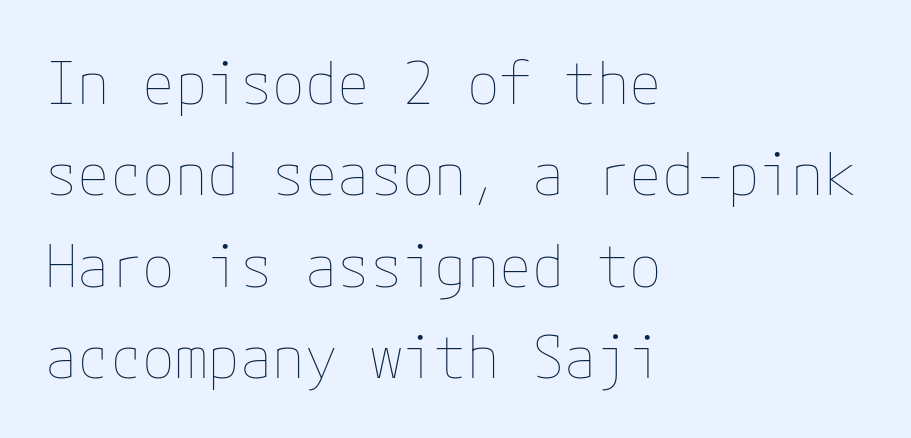
Each word holds together tightly as a unit, with standard inter-letter gaps. A quiet, ordinary-to-light weight characterises the typeface. Each row of text sits above clean, open space. The specimen reads as upright at a glance.
